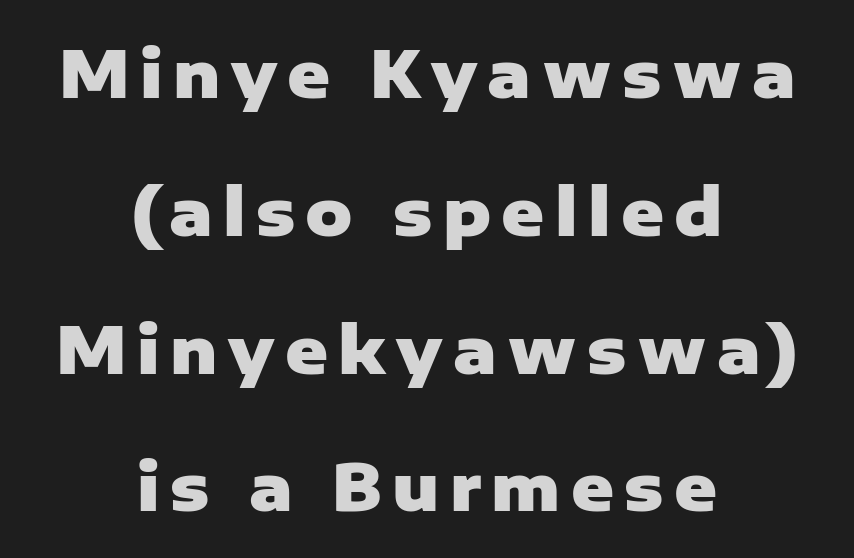
Q: Is the text bold? A: Yes.
Q: Is the text italic (slanted)? A: No, it is upright.
Q: Is the typeface a serif or a sans-serif typeface? A: Sans-serif.
Q: Is the text underlined? A: No.
Q: How is the paragraph aligned? A: Centered.
Q: Is the spacing between lines tight, normal or loose? A: Loose.
Q: Width (condensed, normal, or wide)? A: Normal.
Q: Stroke contrast? A: Low.
Q: x-height? A: Medium.
Q: Monospaced? A: No.
